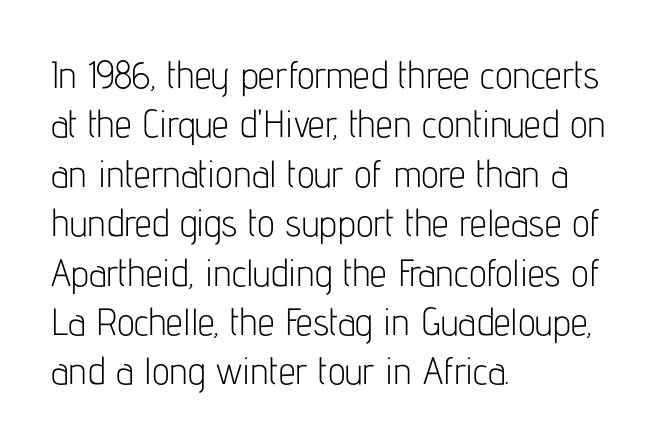
The image shows 38 px light, condensed sans-serif type, upright; set left-aligned, normal line spacing (1.3x), normal letter spacing, not underlined; low stroke contrast and a medium x-height.
